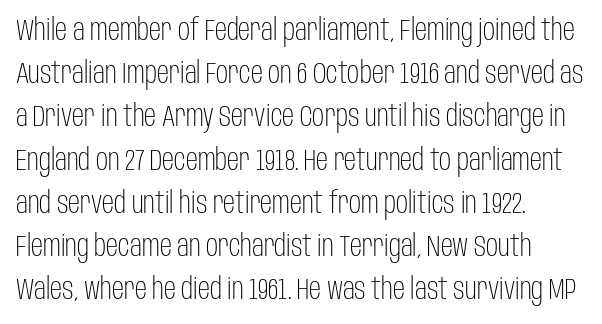
The image shows 30 px light, condensed sans-serif type, upright; set left-aligned, normal line spacing (1.44x), normal letter spacing, not underlined; low stroke contrast and a large x-height.
